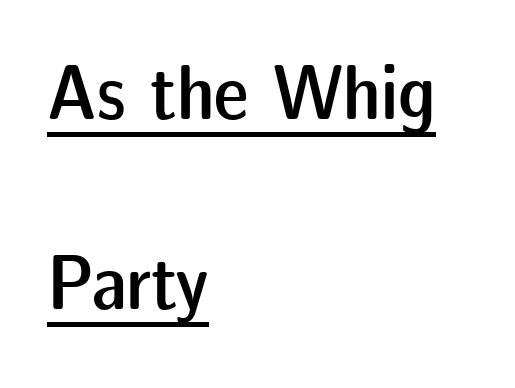
Q: Is the text bold? A: Semi-bold.
Q: Is the text italic (slanted)? A: No, it is upright.
Q: Is the typeface a serif or a sans-serif typeface? A: Sans-serif.
Q: Is the text underlined? A: Yes.
Q: How is the paragraph aligned? A: Left-aligned.
Q: Is the spacing between letters normal or unusually wide? A: Normal.
Q: Is the spacing between lines tight, normal or loose? A: Loose.
Q: Width (condensed, normal, or wide)? A: Normal.
Q: Stroke contrast? A: Low.
Q: x-height? A: Medium.
Q: Monospaced? A: No.
